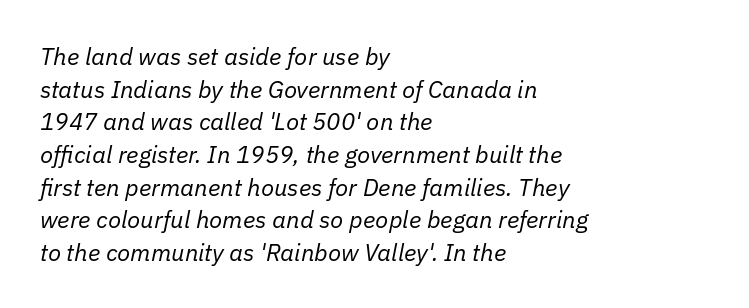
Q: Is the text bold? A: No.
Q: Is the text italic (slanted)? A: Yes, it leans right by about 11 degrees.
Q: Is the text underlined? A: No.
Q: How is the paragraph aligned? A: Left-aligned.
Q: Is the spacing between letters normal or unusually wide? A: Normal.
Q: Is the spacing between lines tight, normal or loose? A: Normal.
